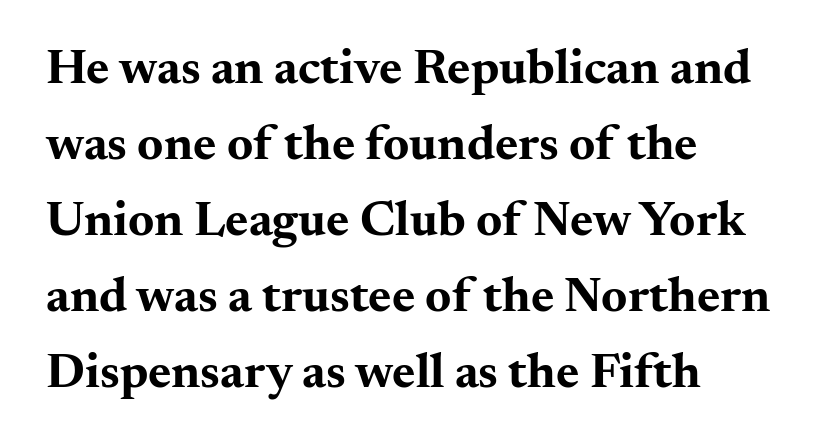
The image shows 50 px bold, wide serif type, upright; set left-aligned, normal line spacing (1.52x), normal letter spacing, not underlined; medium stroke contrast and a small x-height.
